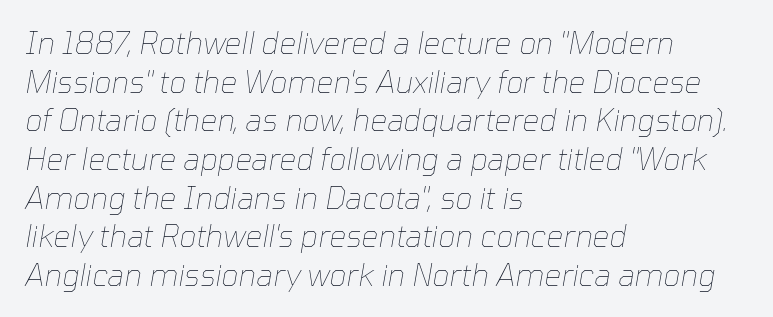
The image shows 30 px thin type, italic (leaning right); set left-aligned, normal line spacing (1.29x), normal letter spacing, not underlined; low stroke contrast and a medium x-height.
